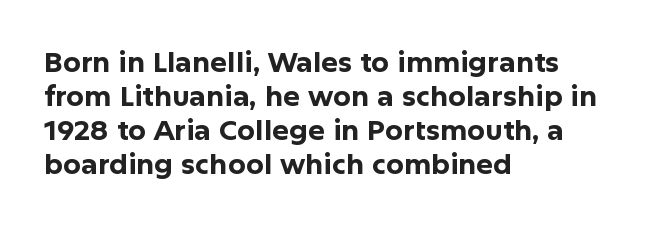
The image shows 28 px bold sans-serif type, upright; set left-aligned, line spacing 1.21x, normal letter spacing, not underlined; low stroke contrast and a medium x-height.
